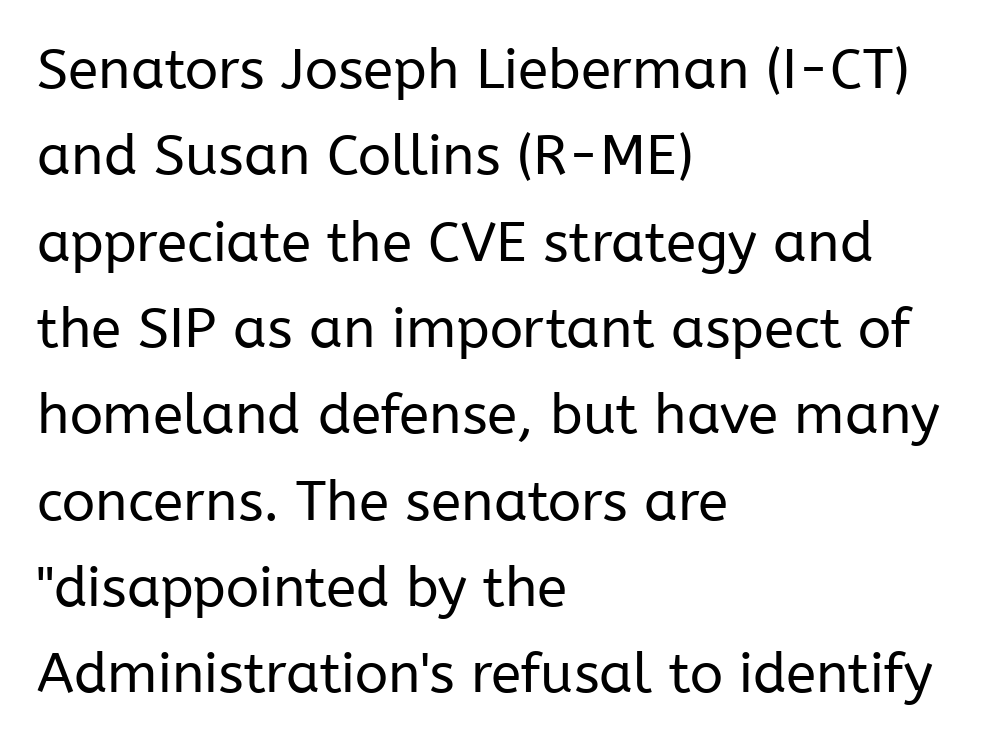
The image shows 55 px regular-weight sans-serif type, upright; set left-aligned, normal line spacing (1.57x), normal letter spacing, not underlined; low stroke contrast and a medium x-height.
